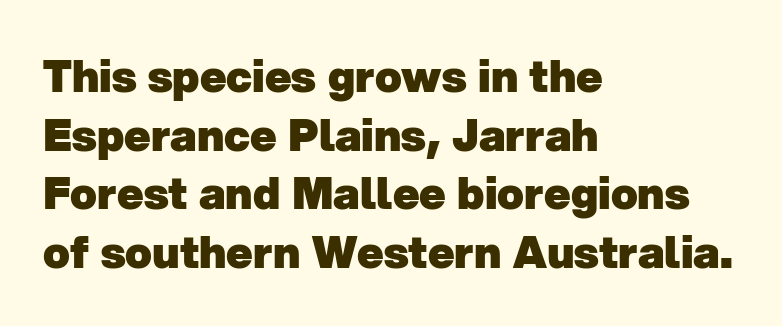
Q: Is the text bold? A: Yes.
Q: Is the typeface a serif or a sans-serif typeface? A: Sans-serif.
Q: Is the text underlined? A: No.
Q: How is the paragraph aligned? A: Left-aligned.
Q: Is the spacing between letters normal or unusually wide? A: Normal.
Q: Is the spacing between lines tight, normal or loose? A: Normal.
Q: Width (condensed, normal, or wide)? A: Normal.
Q: Stroke contrast? A: Low.
Q: x-height? A: Medium.
Q: Monospaced? A: No.
